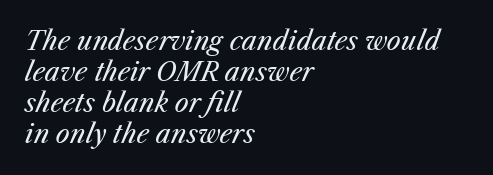
The gaps between neighbouring characters are ordinary and unremarkable. Unmarked baselines from the first word to the last. A student would call this left alignment; a typographer would say flush left, rag right. If you drew a line through each stem, it would be angled. Is the type heavy? It reads as light-to-regular instead.
